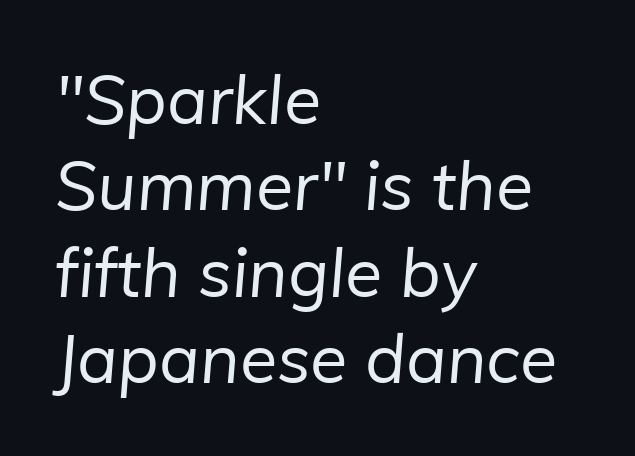
Q: Is the text bold? A: No.
Q: Is the typeface a serif or a sans-serif typeface? A: Sans-serif.
Q: Is the text underlined? A: No.
Q: How is the paragraph aligned? A: Left-aligned.
Q: Is the spacing between letters normal or unusually wide? A: Normal.
Q: Is the spacing between lines tight, normal or loose? A: Normal.
Q: Width (condensed, normal, or wide)? A: Normal.
Q: Stroke contrast? A: Low.
Q: x-height? A: Medium.
Q: Monospaced? A: No.
